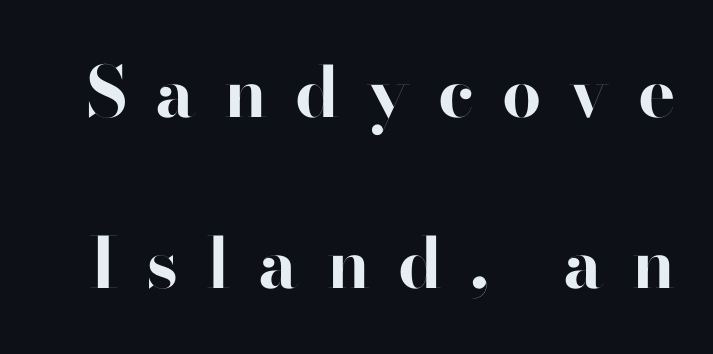
The image shows 70 px bold sans-serif type, upright; set loose line spacing (2.44x), unusually wide letter spacing (+0.4 em), not underlined; high stroke contrast and a small x-height.
